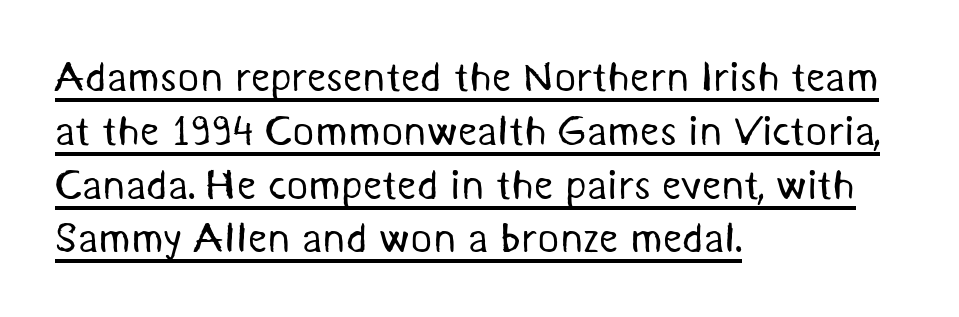
{"serif": "no", "bold": "no", "weight": "regular", "width": "normal", "stroke_contrast": "medium", "x_height": "medium", "monospaced": "no", "underline": "yes", "align": "left", "line_spacing": "normal", "line_spacing_ratio": 1.28, "letter_spacing": "normal", "letter_spacing_em": 0.0, "glyph_px": 42}
